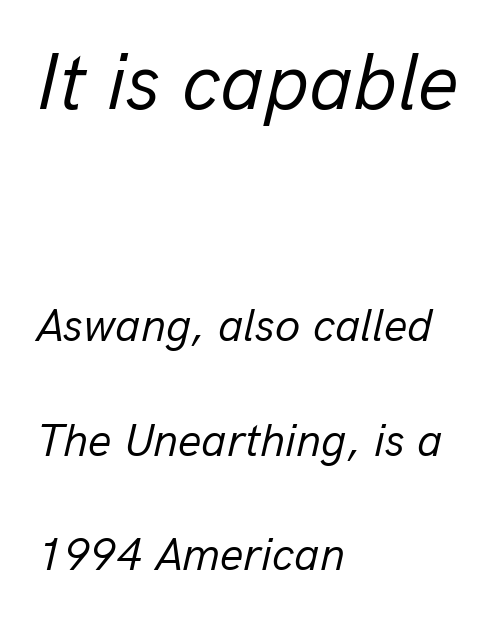
Large over small — that's the arrangement of the two blocks here. Designer's note — italics engaged. A clean baseline with only descenders dipping below it. Airy leading.
